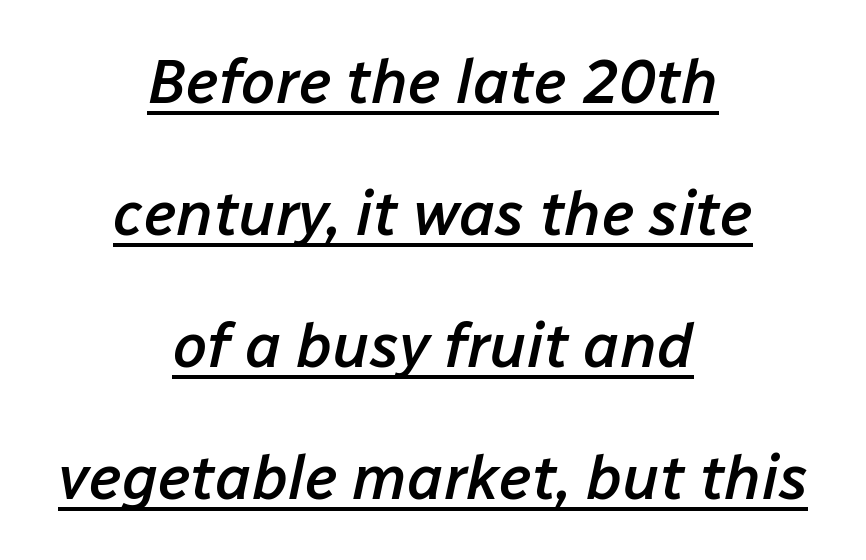
This rendering features underlined lettering. This sample uses an oblique cut, with every glyph tilted off the vertical. Does the weight exceed regular? Yes, but only to semibold. The letterforms sit shoulder to shoulder at normal distance. One glance says open: line gaps are wider than usual. A typesetter would call this proportional, since set widths differ per character.
